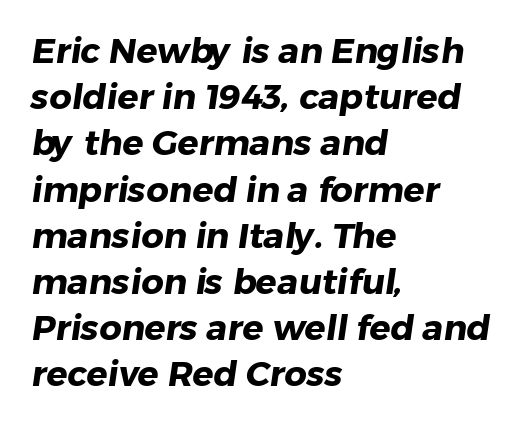
{"serif": "no", "bold": "yes", "weight": "heavy", "width": "normal", "stroke_contrast": "low", "x_height": "medium", "monospaced": "no", "underline": "no", "align": "left", "line_spacing": "normal", "line_spacing_ratio": 1.32, "letter_spacing": "normal", "letter_spacing_em": 0.0, "glyph_px": 35}
